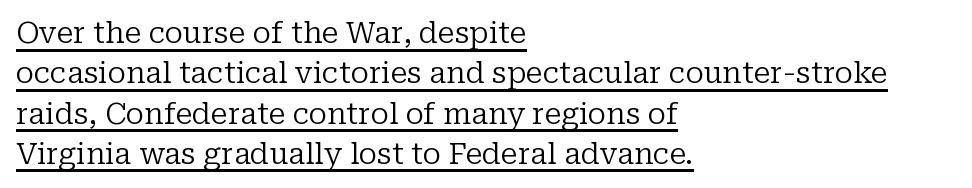
{"serif": "yes", "italic": "no", "bold": "no", "weight": "regular", "width": "normal", "stroke_contrast": "low", "x_height": "medium", "monospaced": "no", "underline": "yes", "align": "left", "line_spacing": "normal", "line_spacing_ratio": 1.39, "letter_spacing": "normal", "letter_spacing_em": 0.0, "glyph_px": 29}
